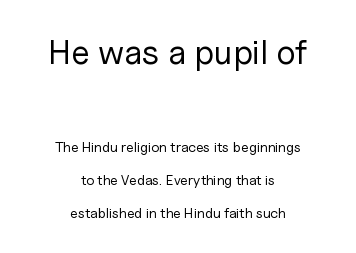
The image shows 34 px regular-weight sans-serif type, upright; set centered, loose line spacing (2.35x), normal letter spacing, not underlined; the first (top) block is 2.43x larger; low stroke contrast and a medium x-height.
